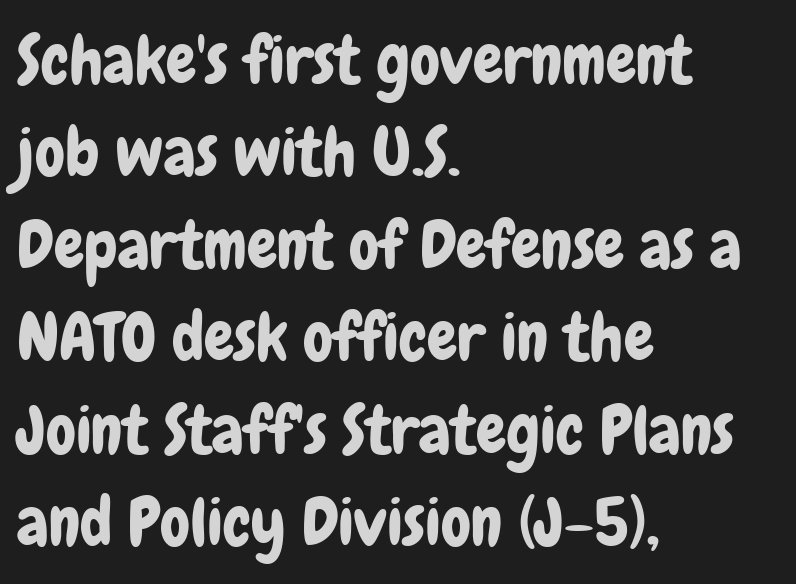
{"serif": "no", "italic": "no", "width": "condensed", "stroke_contrast": "low", "x_height": "medium", "monospaced": "no", "underline": "no", "align": "left", "line_spacing": "normal", "line_spacing_ratio": 1.38, "letter_spacing": "normal", "letter_spacing_em": 0.0, "glyph_px": 67}
